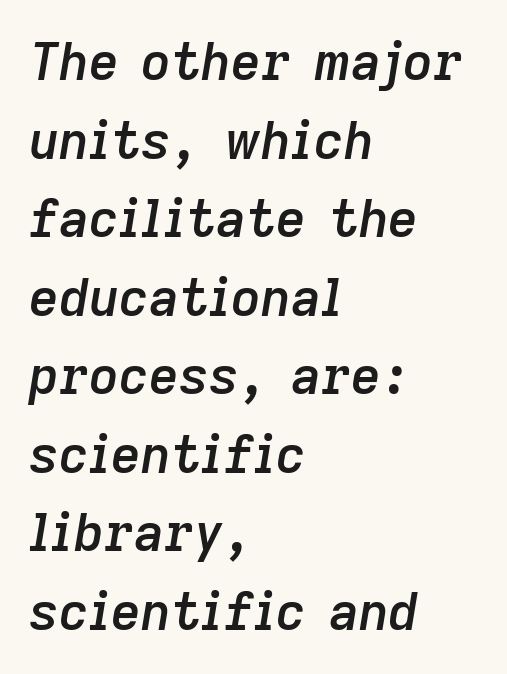
The image shows 52 px semibold type, italic (leaning right); set left-aligned, normal line spacing (1.51x), normal letter spacing, not underlined; low stroke contrast and a medium x-height.
